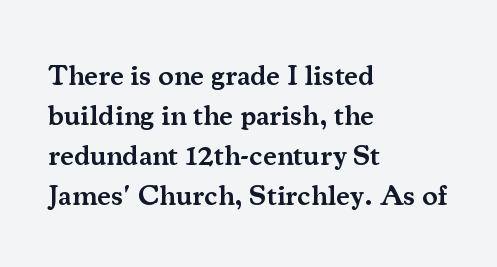
The typeface chosen for these lines features serifs. A typesetter would call this proportional, since set widths differ per character. Firm but not heavy-handed strokes: this text is semibold. The gaps between neighbouring characters are ordinary and unremarkable.
